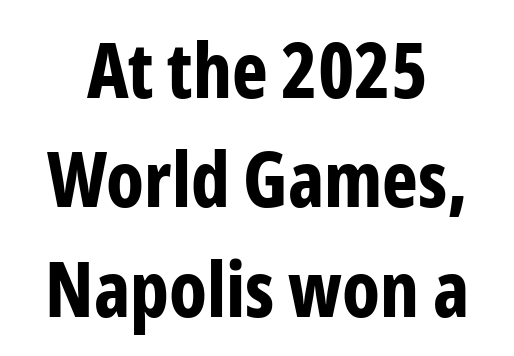
The image shows 76 px bold, condensed sans-serif type, upright; set normal line spacing (1.44x), normal letter spacing, not underlined; low stroke contrast and a medium x-height.
